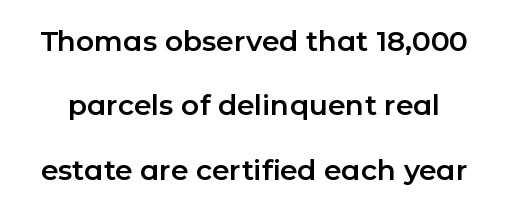
{"serif": "no", "italic": "no", "width": "normal", "stroke_contrast": "low", "x_height": "medium", "monospaced": "no", "underline": "no", "line_spacing": "loose", "line_spacing_ratio": 2.3, "letter_spacing": "normal", "letter_spacing_em": 0.0, "glyph_px": 28}
